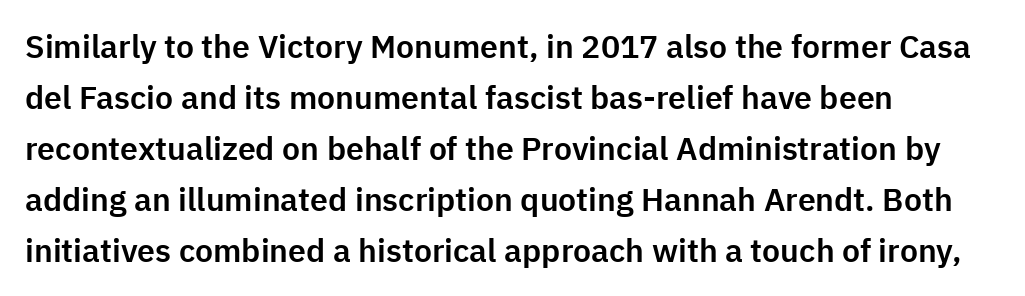
{"serif": "no", "italic": "no", "width": "normal", "stroke_contrast": "low", "x_height": "medium", "monospaced": "no", "underline": "no", "align": "left", "line_spacing": "normal", "line_spacing_ratio": 1.59, "letter_spacing": "normal", "letter_spacing_em": 0.0, "glyph_px": 32}
